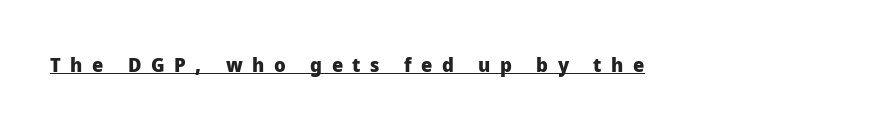
Do the letters lean? They stand straight. Which margin do the lines hug? The left one — the right edge is uneven. The glyphs have the mass of a bold cut. Tracking value appears strongly positive — letters spread wide. A typographer would call this underscored text.
